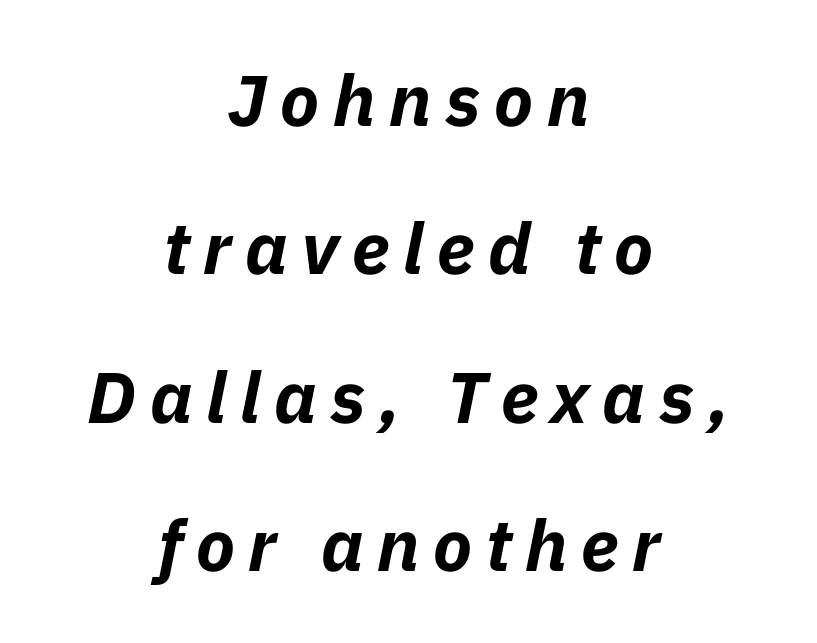
{"italic": "yes", "lean": "right", "slant_degrees": 11, "bold": "yes", "weight": "bold", "width": "normal", "stroke_contrast": "low", "x_height": "medium", "monospaced": "no", "underline": "no", "align": "center", "line_spacing": "loose", "line_spacing_ratio": 2.06, "glyph_px": 72}
